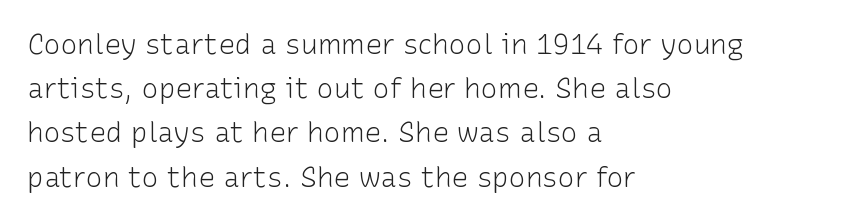
You can tell from the bare stems that sans-serif type was used. Ascenders rise straight up at ninety degrees. Underline: absent. Compared with typical body copy, the letter spacing here is the same. Vertical stems look standard width or narrower in stroke.
